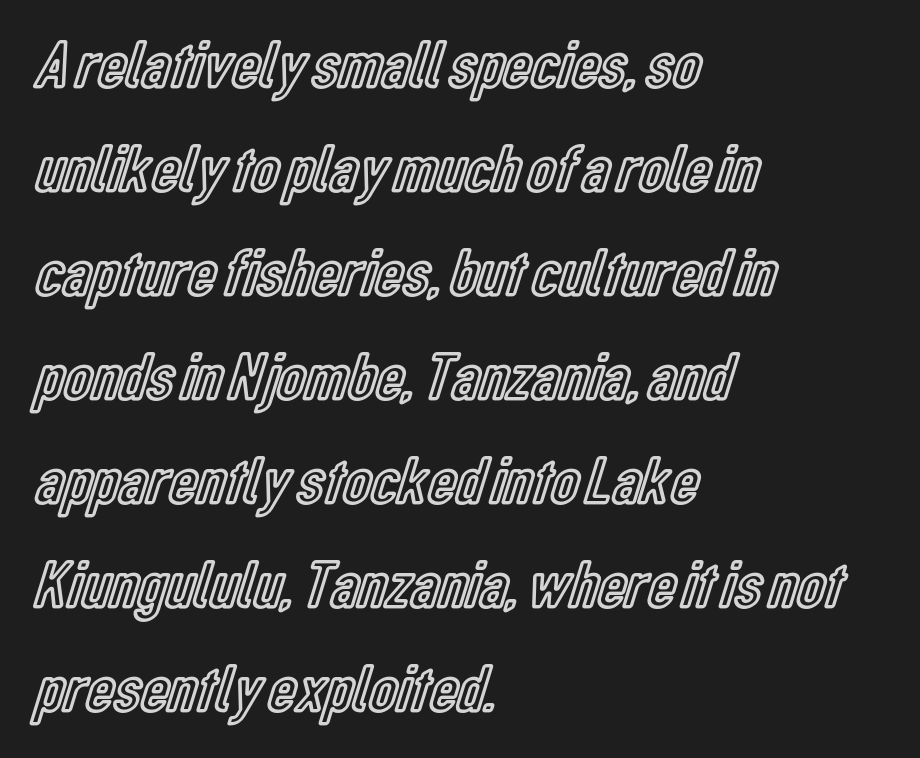
The image shows 68 px condensed type; set left-aligned, normal line spacing (1.53x), normal letter spacing, not underlined; a medium x-height.
